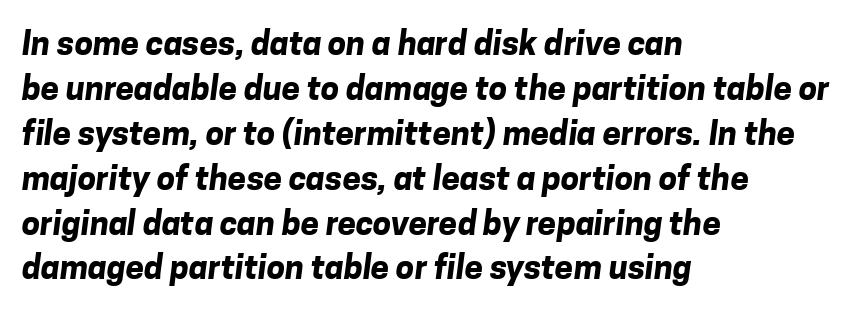
Honestly, there is no underline to notice here at all. Is the type bold? Yes — the strokes are clearly thick and heavy. Default kerning and tracking; the words read as compact shapes. Leading matches the norm, producing a regular column.
